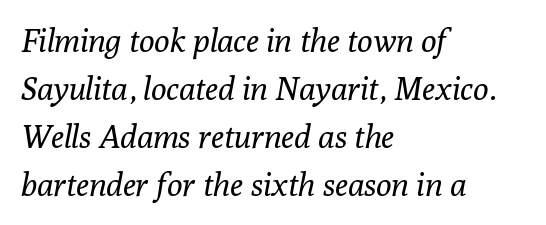
Compared with typical paragraphs, the rows here are spaced about the same. Serifs: yes, visible at the terminals of the letterforms. The space directly below the letters is spotless. The passage is arranged the way most books set body copy — flush left.
